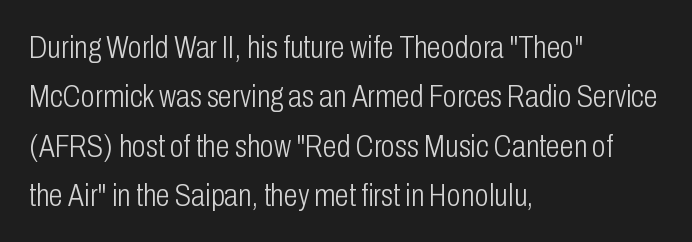
In terms of letterform style, serifs are entirely absent. The face used here is proportionally spaced, like ordinary book or web type. The letters look calm and open, with moderate or lighter stems. The gaps between neighbouring characters are ordinary and unremarkable. The paragraph shown leans on its left margin.
